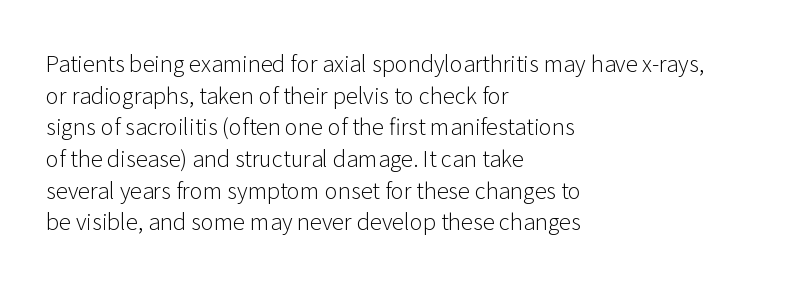
Q: Is the text bold? A: No.
Q: Is the text italic (slanted)? A: No, it is upright.
Q: Is the text underlined? A: No.
Q: How is the paragraph aligned? A: Left-aligned.
Q: Is the spacing between letters normal or unusually wide? A: Normal.
Q: Is the spacing between lines tight, normal or loose? A: Normal.
